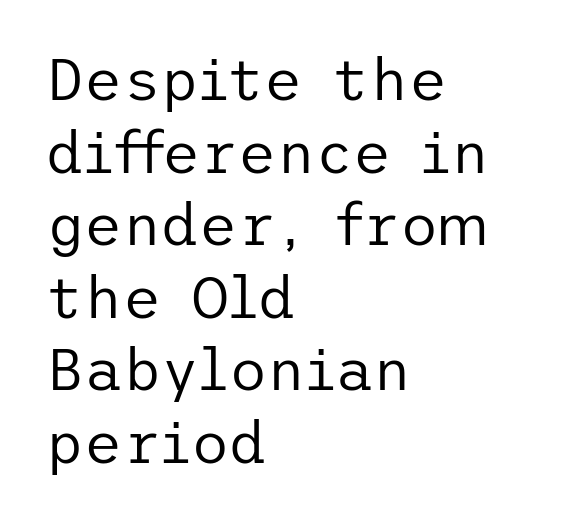
The image shows 59 px regular-weight sans-serif type, upright; set left-aligned, line spacing 1.23x, normal letter spacing, not underlined; low stroke contrast and a medium x-height.
